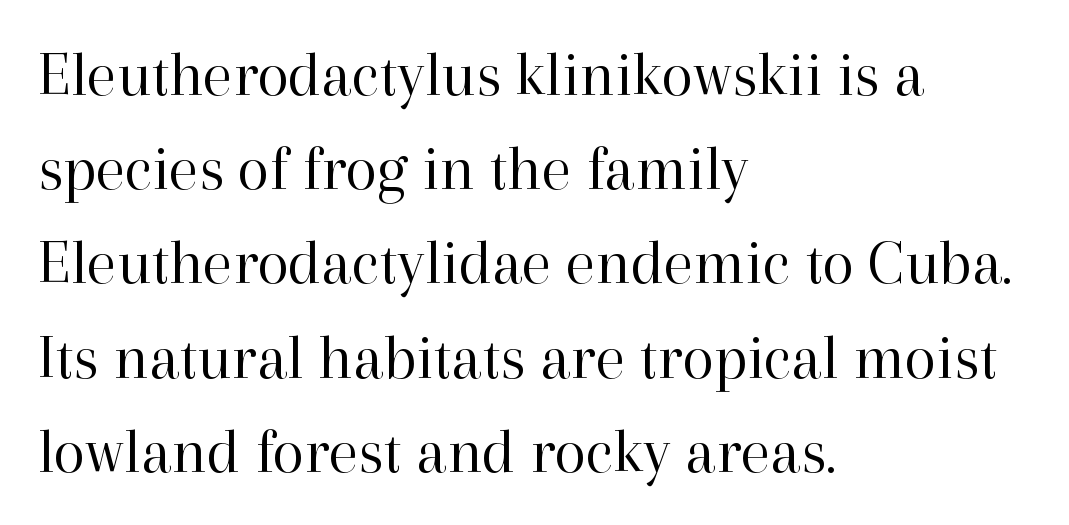
Q: Is the text bold? A: No.
Q: Is the text italic (slanted)? A: No, it is upright.
Q: Is the typeface a serif or a sans-serif typeface? A: Serif.
Q: Is the text underlined? A: No.
Q: How is the paragraph aligned? A: Left-aligned.
Q: Is the spacing between letters normal or unusually wide? A: Normal.
Q: Is the spacing between lines tight, normal or loose? A: Normal.
Q: Width (condensed, normal, or wide)? A: Normal.
Q: Stroke contrast? A: High.
Q: x-height? A: Medium.
Q: Monospaced? A: No.
